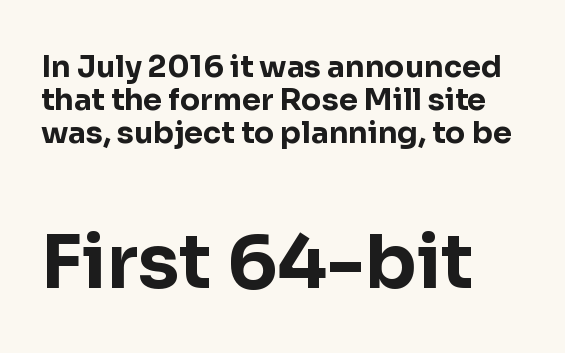
{"serif": "no", "italic": "no", "bold": "yes", "weight": "bold", "width": "normal", "stroke_contrast": "low", "x_height": "medium", "monospaced": "no", "underline": "no", "align": "left", "line_spacing": "tight", "line_spacing_ratio": 1.1, "letter_spacing": "normal", "letter_spacing_em": 0.0, "larger_block": "second", "size_ratio": 2.47, "glyph_px": 74}
